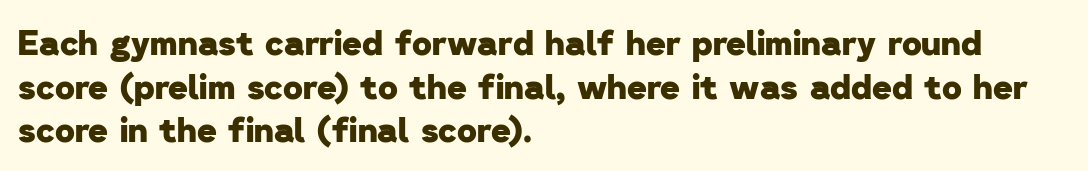
The image shows 34 px heavy sans-serif type; set left-aligned, normal line spacing (1.28x), normal letter spacing, not underlined; low stroke contrast and a medium x-height.
